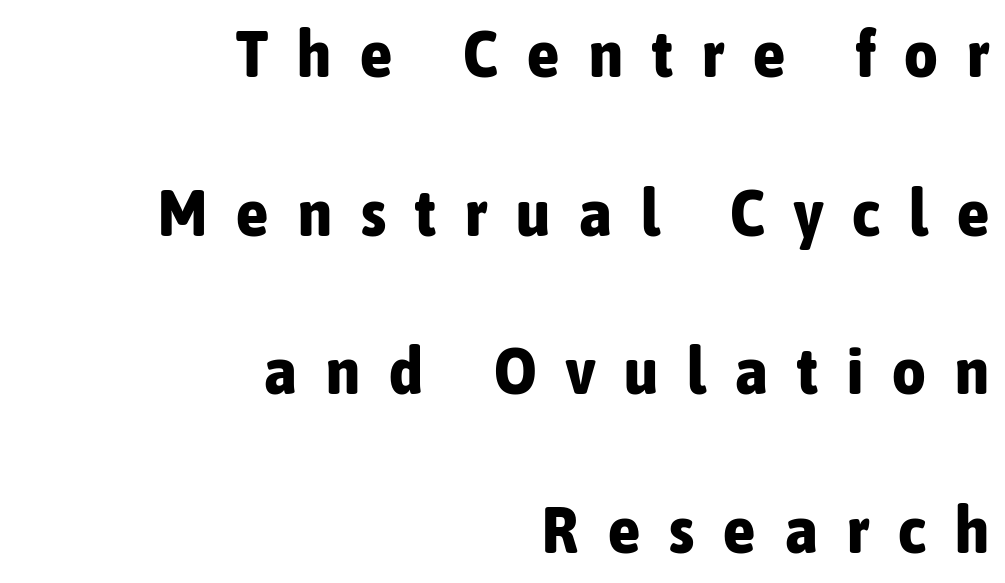
Q: Is the text bold? A: Yes.
Q: Is the text italic (slanted)? A: No, it is upright.
Q: Is the typeface a serif or a sans-serif typeface? A: Sans-serif.
Q: Is the text underlined? A: No.
Q: How is the paragraph aligned? A: Right-aligned.
Q: Is the spacing between letters normal or unusually wide? A: Unusually wide.
Q: Is the spacing between lines tight, normal or loose? A: Loose.
Q: Width (condensed, normal, or wide)? A: Condensed.
Q: Stroke contrast? A: Low.
Q: x-height? A: Medium.
Q: Monospaced? A: No.
